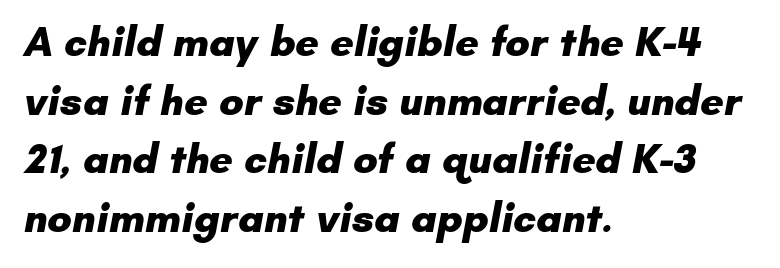
{"serif": "no", "bold": "yes", "weight": "heavy", "width": "normal", "stroke_contrast": "low", "x_height": "small", "monospaced": "no", "underline": "no", "align": "left", "line_spacing": "normal", "line_spacing_ratio": 1.43, "letter_spacing": "normal", "letter_spacing_em": 0.0, "glyph_px": 41}
